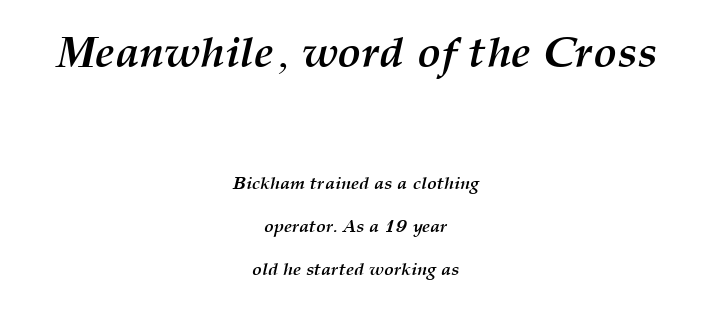
{"italic": "yes", "lean": "right", "slant_degrees": 12, "bold": "yes", "weight": "semibold", "width": "normal", "stroke_contrast": "medium", "x_height": "medium", "monospaced": "no", "underline": "no", "align": "center", "line_spacing": "loose", "line_spacing_ratio": 2.4, "letter_spacing": "normal", "letter_spacing_em": 0.0, "larger_block": "first", "size_ratio": 2.44, "glyph_px": 44}
